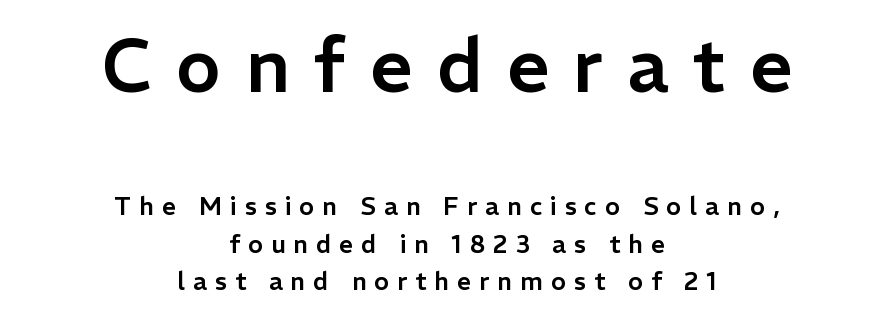
The image shows 75 px sans-serif type, upright; set centered, normal line spacing (1.5x), unusually wide letter spacing (+0.32 em), not underlined; the first (top) block is 3.0x larger; low stroke contrast and a medium x-height.
